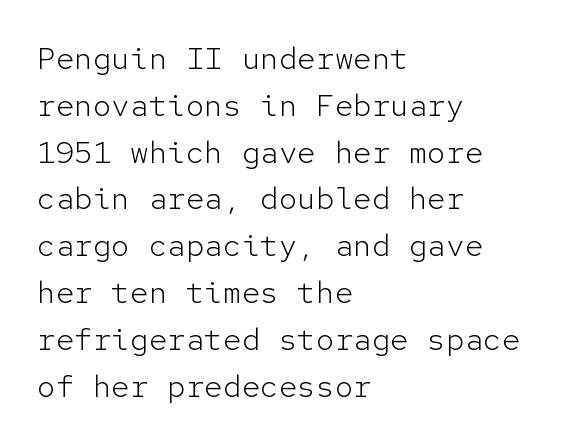
The image shows 31 px light sans-serif type, upright, monospaced; set left-aligned, normal line spacing (1.51x), normal letter spacing, not underlined; low stroke contrast and a medium x-height.
